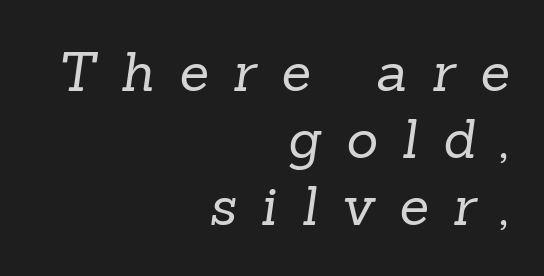
Horizontally, the lines are justified to the trailing edge only. The passage shown is not underscored anywhere. The letterforms stand isolated, each surrounded by extra space. Little horizontal feet cap the strokes, marking this as serif type. The passage shown is not bold in any degree. Varying glyph widths throughout — classic text-font behaviour.
